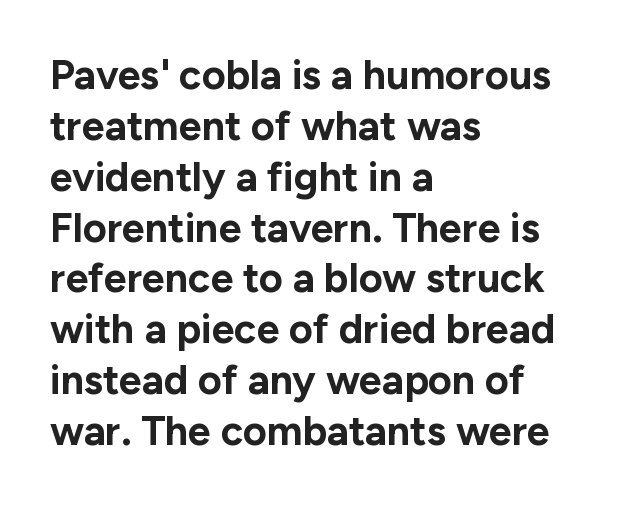
{"serif": "no", "italic": "no", "bold": "yes", "weight": "bold", "width": "normal", "stroke_contrast": "low", "x_height": "medium", "monospaced": "no", "underline": "no", "align": "left", "line_spacing_ratio": 1.24, "letter_spacing": "normal", "letter_spacing_em": 0.0, "glyph_px": 41}
